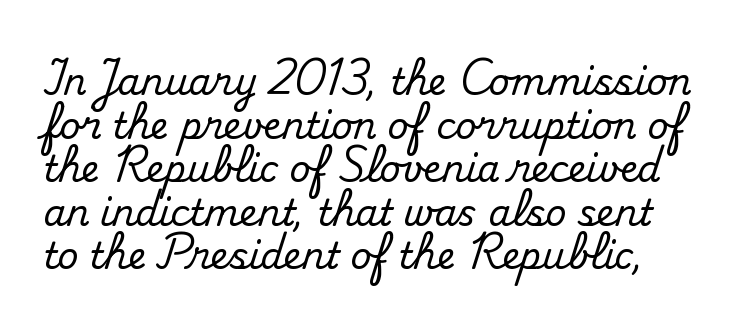
Q: Is the text italic (slanted)? A: Yes.
Q: Is the typeface a serif or a sans-serif typeface? A: Serif.
Q: Is the text underlined? A: No.
Q: Is the spacing between letters normal or unusually wide? A: Normal.
Q: Width (condensed, normal, or wide)? A: Normal.
Q: Stroke contrast? A: Medium.
Q: x-height? A: Small.
Q: Monospaced? A: No.
